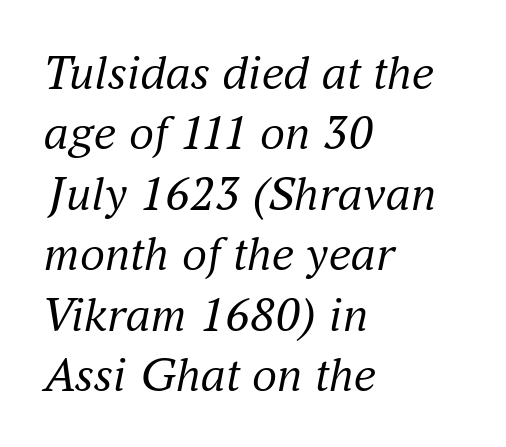
Does the copy run flush right? No — it runs flush left. The lettering tilts uniformly, giving the passage an italic look. Between one letter and the next there's only the usual sliver of space. A bare baseline throughout the passage. Check where the strokes stop: tiny serifs finish them off.
